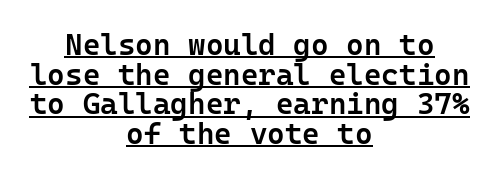
{"serif": "no", "italic": "no", "bold": "semi", "weight": "semibold", "width": "normal", "stroke_contrast": "low", "x_height": "medium", "underline": "yes", "align": "center", "line_spacing": "tight", "line_spacing_ratio": 0.99, "letter_spacing": "normal", "letter_spacing_em": 0.0, "glyph_px": 30}
